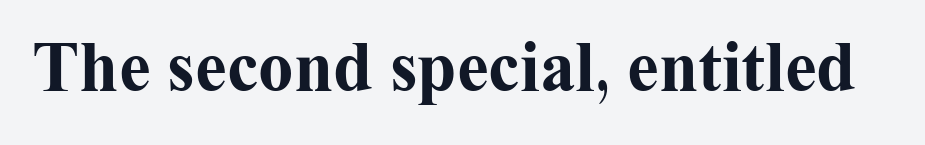
Decoration check: the copy has no underline. What stands out about the letter spacing? Nothing — it is the standard amount. This sample has the flowing, uneven cadence of proportional lettering. In terms of letterform style, serifs are clearly present. Students, this is bold: see how much ink each stroke carries. Style check: upright.
